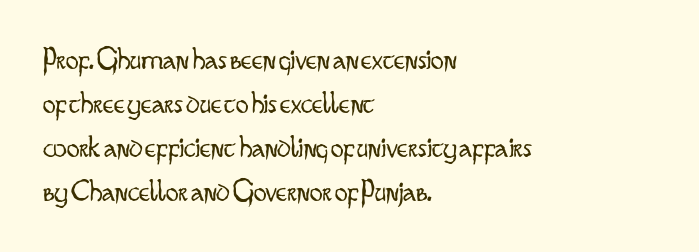
The passage shown stacks its lines at a standard gap. The characters are drawn with everyday or finer stroke widths. A typesetter would call this proportional, since set widths differ per character. This rendering leaves character spacing at its baseline value.
